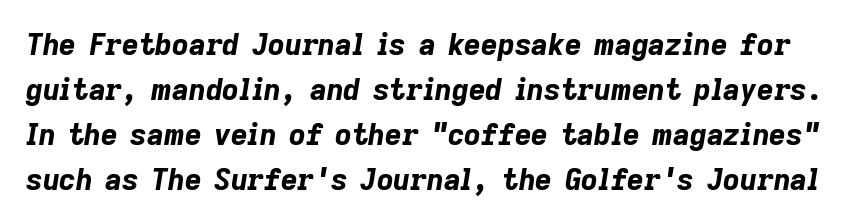
Q: Is the text bold? A: Yes.
Q: Is the text italic (slanted)? A: Yes, it leans right by about 9 degrees.
Q: Is the text underlined? A: No.
Q: Is the spacing between letters normal or unusually wide? A: Normal.
Q: Is the spacing between lines tight, normal or loose? A: Normal.
Q: Width (condensed, normal, or wide)? A: Normal.
Q: Stroke contrast? A: Low.
Q: x-height? A: Medium.
Q: Monospaced? A: No.
